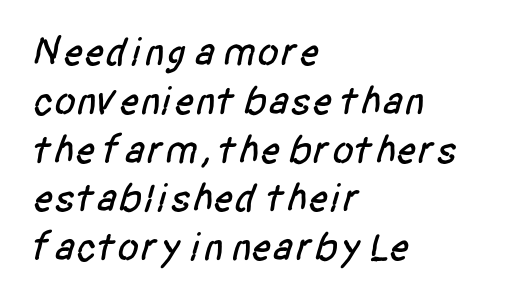
Does the copy run flush right? No — it runs flush left. Varying glyph widths throughout — classic text-font behaviour. Plain, unruled lines of type. Serif or sans? Sans — the stroke terminals are bare. Students, note that the glyphs here touch the page at normal intervals.
